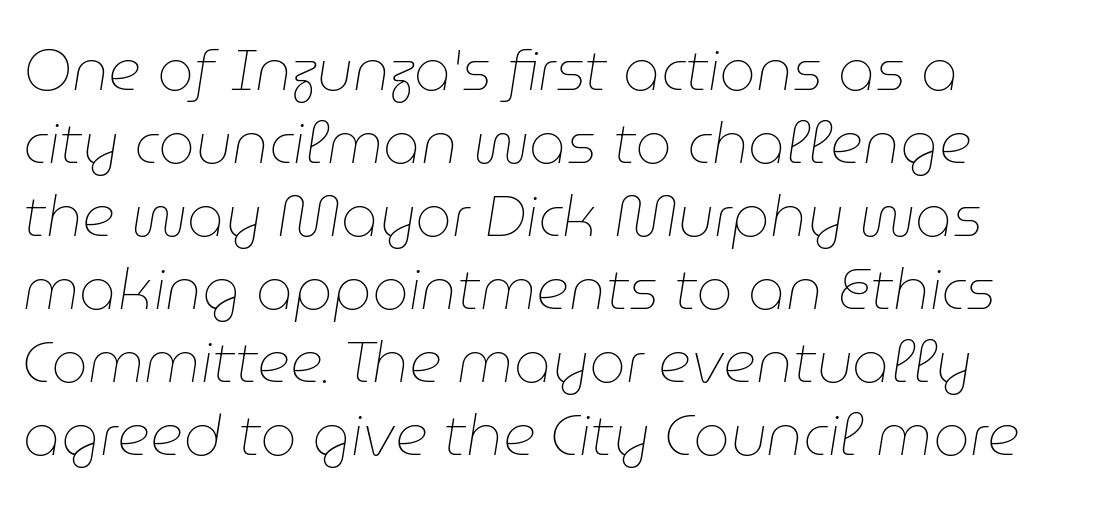
Nobody touched the tracking dial on this one. Horizontal alignment here is leftward, the default for most running prose. Has an underline been added? It has not. The face used here is proportionally spaced, like ordinary book or web type. Weight: in the light-to-regular range. Rendered with sloped, italic letterforms.
